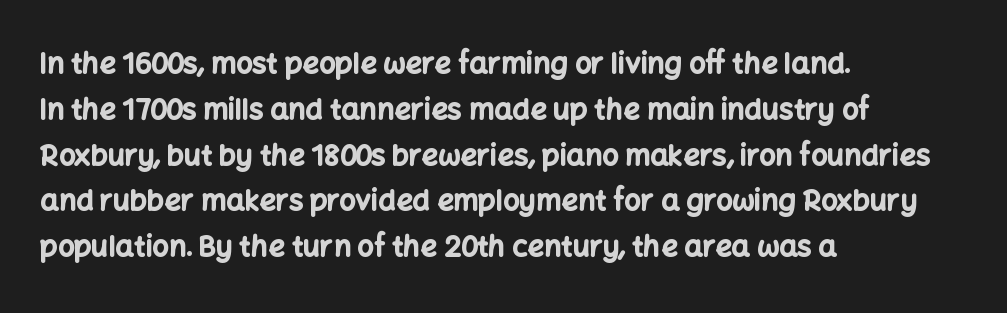
Horizontally, the lines are justified to the leading edge only. No feet cap the strokes, marking this as sans-serif type. Does the weight exceed regular? Yes, all the way to bold. No extra tracking has been applied to these lines. Clear beneath every line of the passage.
